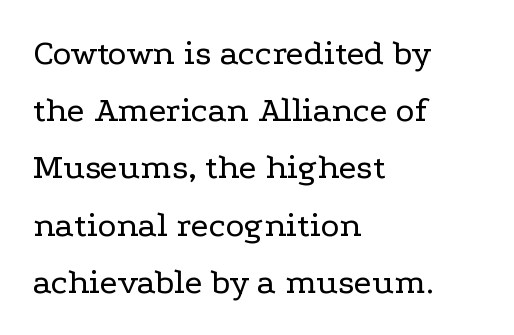
The image shows 36 px regular-weight, wide serif type, upright; set left-aligned, normal line spacing (1.59x), normal letter spacing, not underlined; low stroke contrast and a medium x-height.
